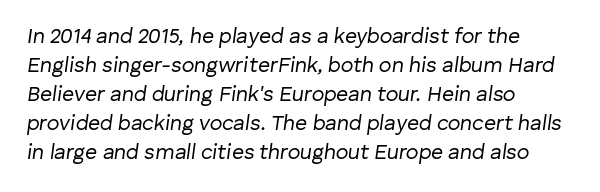
Q: Is the text bold? A: No.
Q: Is the text italic (slanted)? A: Yes, it leans right by about 8 degrees.
Q: Is the text underlined? A: No.
Q: How is the paragraph aligned? A: Left-aligned.
Q: Is the spacing between letters normal or unusually wide? A: Normal.
Q: Is the spacing between lines tight, normal or loose? A: Normal.
